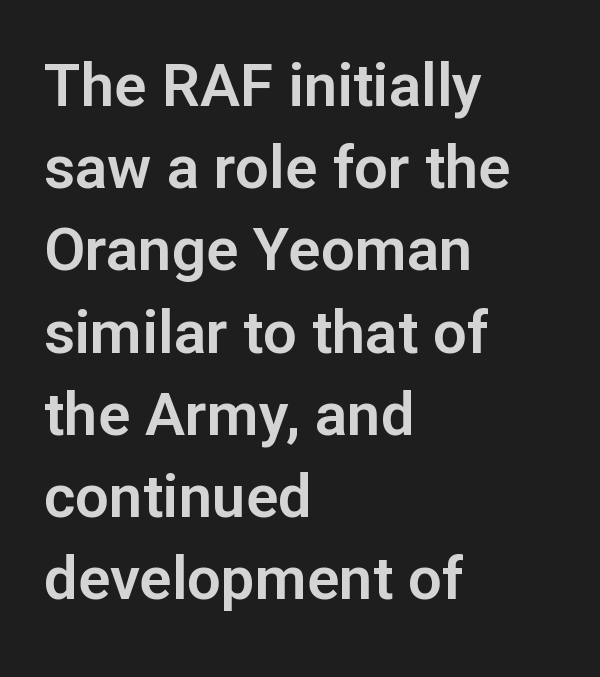
The image shows 60 px sans-serif type, upright; set left-aligned, normal line spacing (1.37x), normal letter spacing, not underlined; low stroke contrast and a medium x-height.
